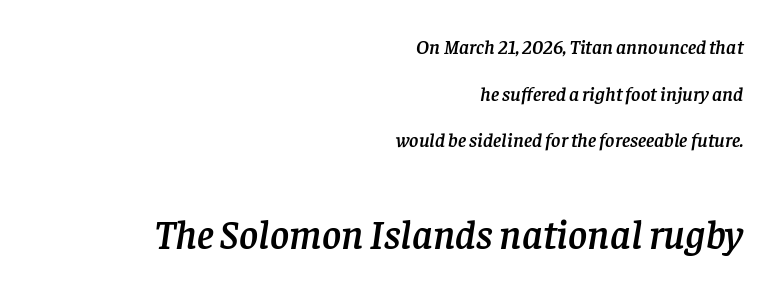
Q: Is the text italic (slanted)? A: Yes, it leans right by about 8 degrees.
Q: Is the typeface a serif or a sans-serif typeface? A: Serif.
Q: Is the text underlined? A: No.
Q: How is the paragraph aligned? A: Right-aligned.
Q: Is the spacing between letters normal or unusually wide? A: Normal.
Q: Is the spacing between lines tight, normal or loose? A: Loose.
Q: Which block of text is set in a larger size, the first (top) or the second (bottom)? A: The second (bottom) one.
Q: Width (condensed, normal, or wide)? A: Normal.
Q: Stroke contrast? A: Low.
Q: x-height? A: Large.
Q: Monospaced? A: No.
